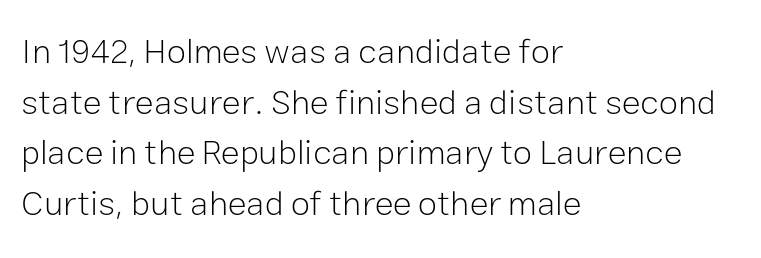
{"serif": "no", "italic": "no", "bold": "no", "weight": "light", "width": "normal", "stroke_contrast": "low", "x_height": "medium", "monospaced": "no", "underline": "no", "align": "left", "line_spacing": "normal", "line_spacing_ratio": 1.45, "letter_spacing": "normal", "letter_spacing_em": 0.0, "glyph_px": 35}
